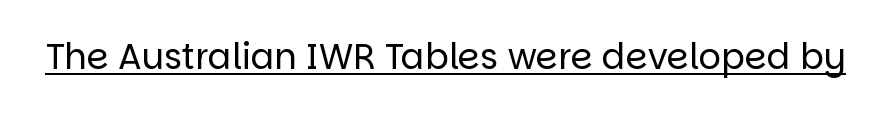
The image shows 35 px regular-weight sans-serif type, upright; set normal letter spacing, underlined; low stroke contrast and a large x-height.
